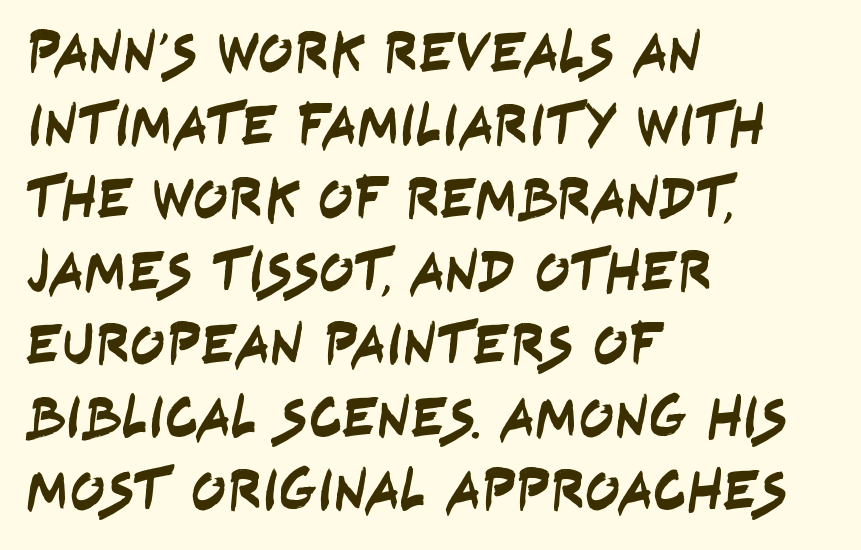
Descenders are the only things crossing below the line. Visually the block forms a straight wall on the left and a jagged coastline on the right. Students, note that the glyphs here touch the page at normal intervals. Looks like regular typesetting: each glyph gets only the width it needs.
